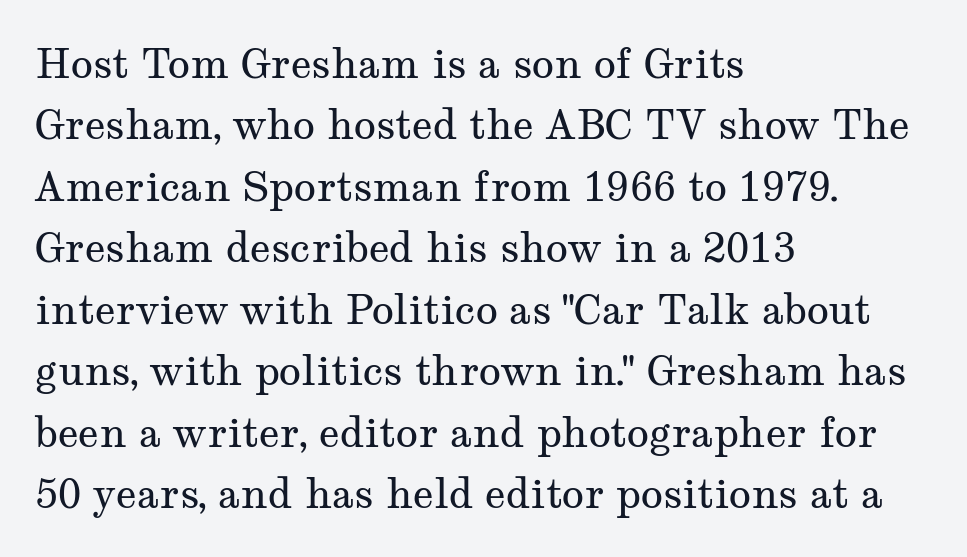
The image shows 41 px regular-weight, wide serif type, upright; set left-aligned, normal line spacing (1.5x), normal letter spacing, not underlined; medium stroke contrast and a medium x-height.
